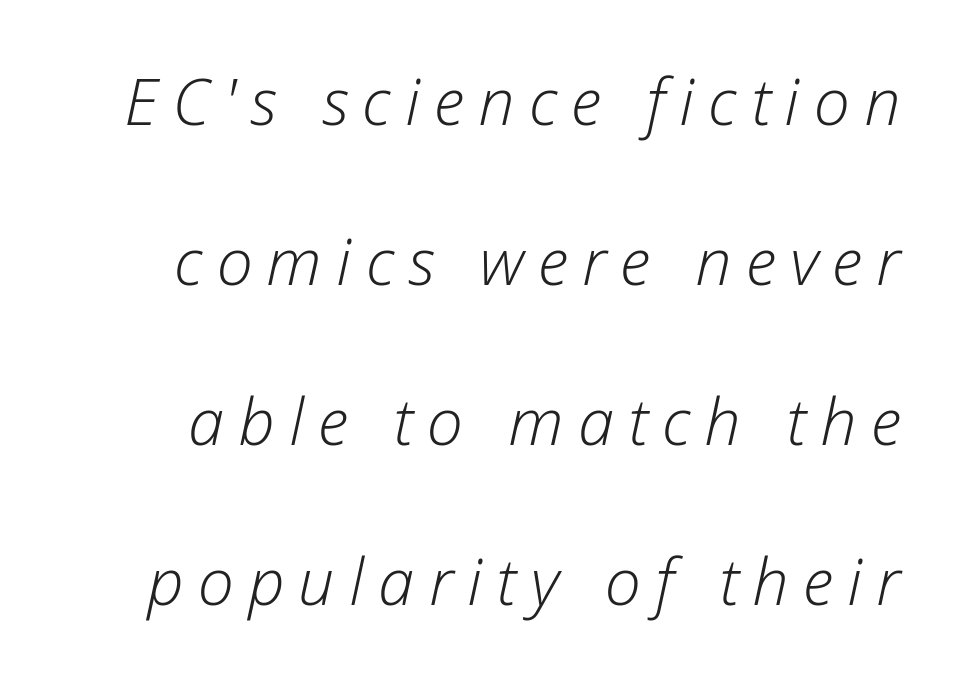
Q: Is the text bold? A: No.
Q: Is the text italic (slanted)? A: Yes, it leans right by about 12 degrees.
Q: Is the text underlined? A: No.
Q: Is the spacing between letters normal or unusually wide? A: Unusually wide.
Q: Is the spacing between lines tight, normal or loose? A: Loose.
Q: Width (condensed, normal, or wide)? A: Normal.
Q: Stroke contrast? A: Low.
Q: x-height? A: Medium.
Q: Monospaced? A: No.
